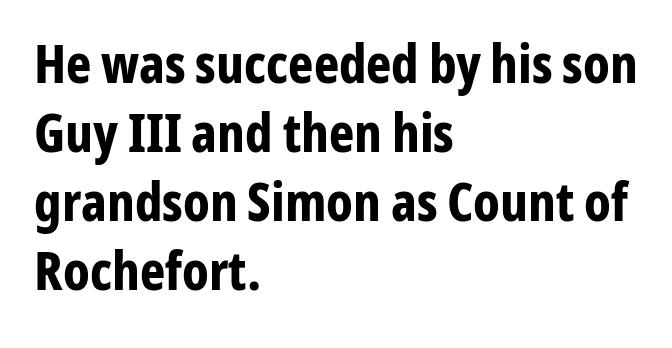
Q: Is the text bold? A: Yes.
Q: Is the text italic (slanted)? A: No, it is upright.
Q: Is the typeface a serif or a sans-serif typeface? A: Sans-serif.
Q: Is the text underlined? A: No.
Q: How is the paragraph aligned? A: Left-aligned.
Q: Is the spacing between letters normal or unusually wide? A: Normal.
Q: Is the spacing between lines tight, normal or loose? A: Normal.
Q: Width (condensed, normal, or wide)? A: Condensed.
Q: Stroke contrast? A: Low.
Q: x-height? A: Medium.
Q: Monospaced? A: No.
